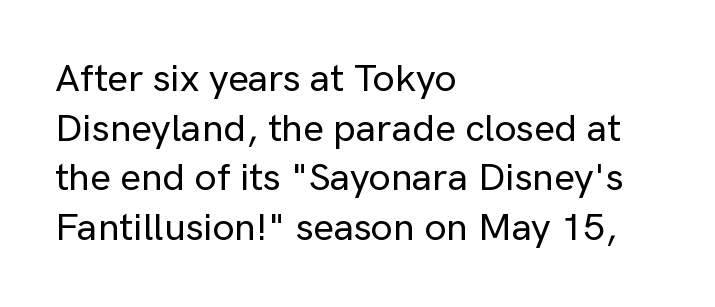
Lines of text with bare space underneath. A roman cut, with each character standing at attention. This block has exactly the height ordinary leading produces. The compositor pushed each line to the left boundary. Default kerning and tracking; the words read as compact shapes.
